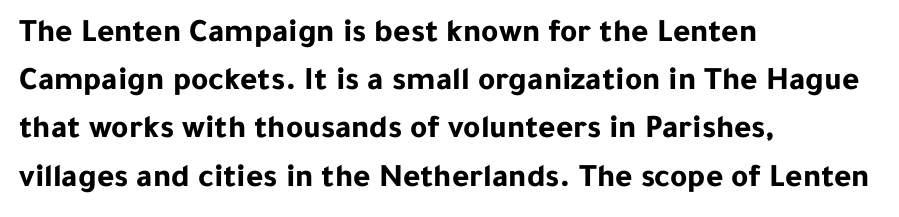
Q: Is the text bold? A: Yes.
Q: Is the text italic (slanted)? A: No, it is upright.
Q: Is the typeface a serif or a sans-serif typeface? A: Sans-serif.
Q: Is the text underlined? A: No.
Q: How is the paragraph aligned? A: Left-aligned.
Q: Is the spacing between letters normal or unusually wide? A: Normal.
Q: Is the spacing between lines tight, normal or loose? A: Normal.
Q: Width (condensed, normal, or wide)? A: Normal.
Q: Stroke contrast? A: Low.
Q: x-height? A: Medium.
Q: Monospaced? A: No.
